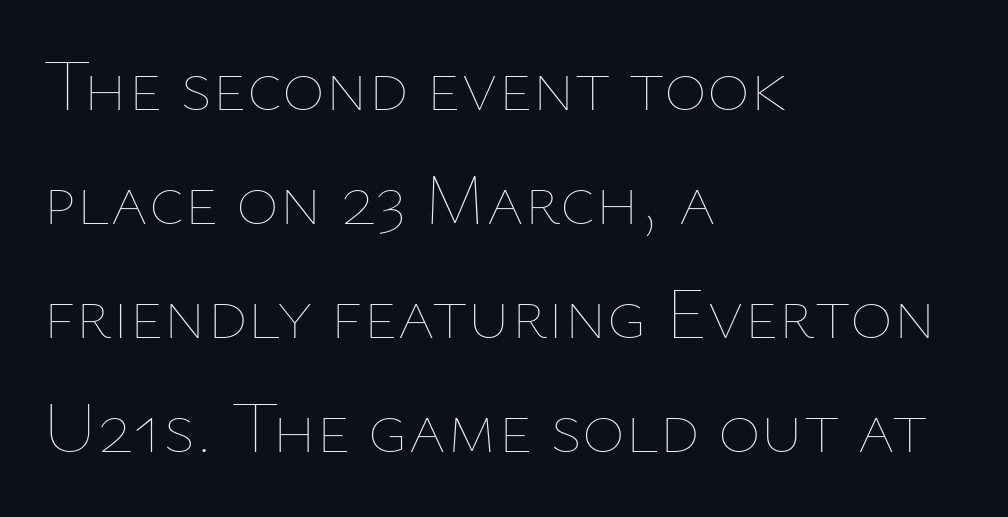
Honestly, the row spacing looks completely unremarkable. Descender tails drop into unmarked territory. This sample uses an upright cut, with every glyph sitting square on the baseline. Short note: letters normally spaced. Think of a printed novel: that variable character pitch is what you see here.
